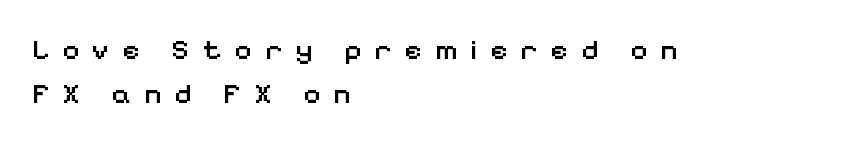
These lines are rendered in a variable-pitch font. The gap between lines stays unmarked. Honestly, the row spacing looks completely unremarkable. If you drew a line through each stem, it would be perfectly vertical. The setting favours the left margin, as ordinary paragraphs usually do. This rendering widens character spacing well past its baseline value.
